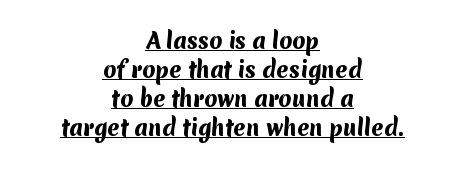
In terms of letterspacing, this is plain default setting. Summary of weight: heavy, a full bold. Caption: multi-line text, centered on the measure. Horizontal bands of white between lines are of average thickness. Caption: lettering with a line underneath.
